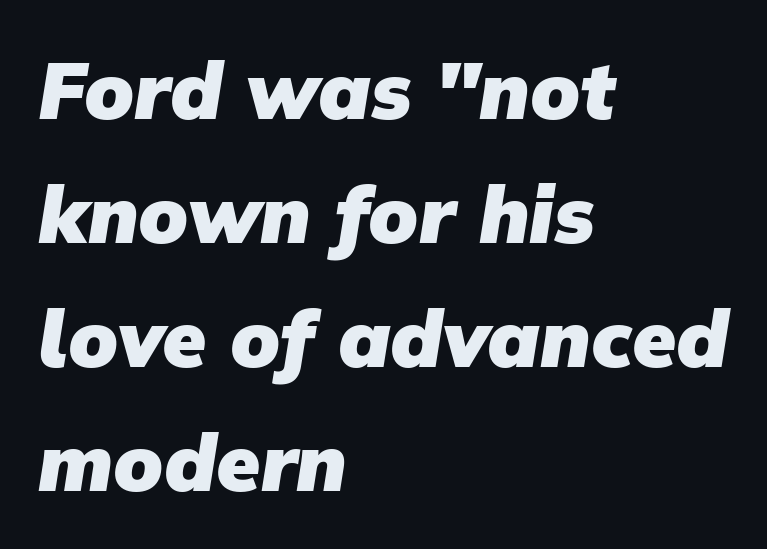
Q: Is the text bold? A: Yes.
Q: Is the typeface a serif or a sans-serif typeface? A: Sans-serif.
Q: Is the text underlined? A: No.
Q: How is the paragraph aligned? A: Left-aligned.
Q: Is the spacing between letters normal or unusually wide? A: Normal.
Q: Is the spacing between lines tight, normal or loose? A: Normal.
Q: Width (condensed, normal, or wide)? A: Normal.
Q: Stroke contrast? A: Low.
Q: x-height? A: Medium.
Q: Monospaced? A: No.
